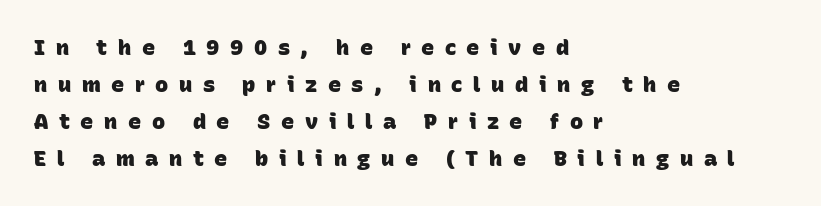
Q: Is the text bold? A: Yes.
Q: Is the text underlined? A: No.
Q: How is the paragraph aligned? A: Left-aligned.
Q: Is the spacing between letters normal or unusually wide? A: Unusually wide.
Q: Is the spacing between lines tight, normal or loose? A: Normal.
